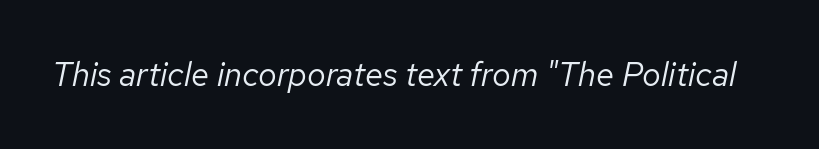
Q: Is the text bold? A: No.
Q: Is the text italic (slanted)? A: Yes, it leans right by about 12 degrees.
Q: Is the text underlined? A: No.
Q: Is the spacing between letters normal or unusually wide? A: Normal.
Q: Width (condensed, normal, or wide)? A: Normal.
Q: Stroke contrast? A: Low.
Q: x-height? A: Medium.
Q: Monospaced? A: No.
